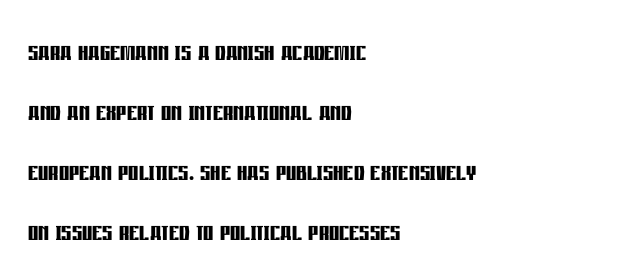
The passage shown is typeset with a sans-serif family. This rendering leaves character spacing at its baseline value. If you drew a line through each stem, it would be perfectly vertical. Type without underlining. Horizontal alignment here is leftward, the default for most running prose.
